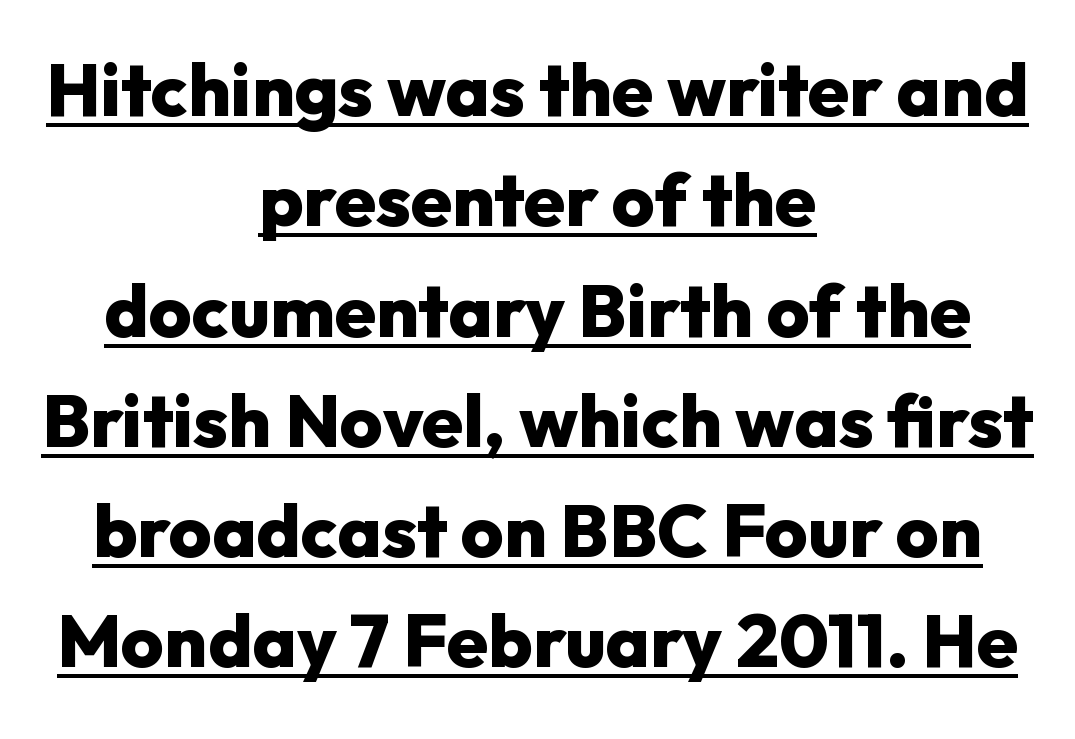
{"serif": "no", "italic": "no", "bold": "yes", "weight": "heavy", "width": "normal", "stroke_contrast": "low", "x_height": "medium", "monospaced": "no", "underline": "yes", "align": "center", "line_spacing": "normal", "line_spacing_ratio": 1.49, "letter_spacing": "normal", "letter_spacing_em": 0.0, "glyph_px": 74}
